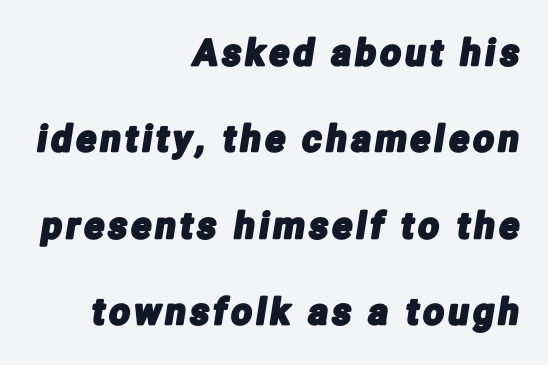
Casual observation: everything's shoved over to the right. The passage shown is typed in a proportional face where columns would drift. These lines are composed in type without serifs. The specimen omits any rule beneath the text block's lines. This sample trades compactness for vertical openness between lines.
